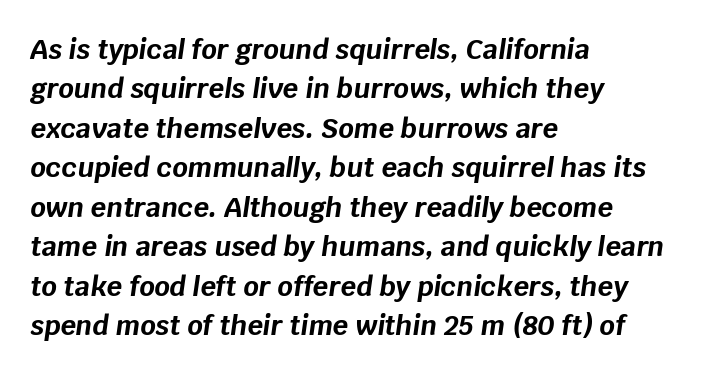
The image shows 27 px bold type, italic (leaning right); set left-aligned, normal line spacing (1.46x), normal letter spacing, not underlined.
